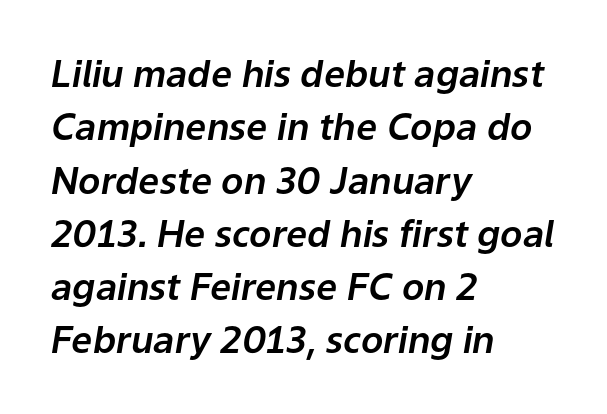
{"italic": "yes", "lean": "right", "slant_degrees": 9, "width": "normal", "stroke_contrast": "low", "x_height": "medium", "monospaced": "no", "underline": "no", "align": "left", "line_spacing": "normal", "line_spacing_ratio": 1.44, "letter_spacing": "normal", "letter_spacing_em": 0.0, "glyph_px": 37}
